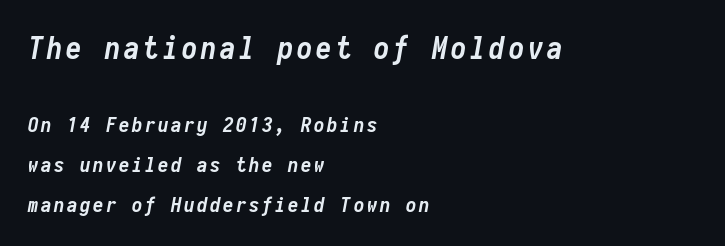
The image shows 31 px semibold, condensed type, italic (leaning right), monospaced; set left-aligned, line spacing 1.89x, not underlined; the first (top) block is 1.48x larger; low stroke contrast and a medium x-height.
